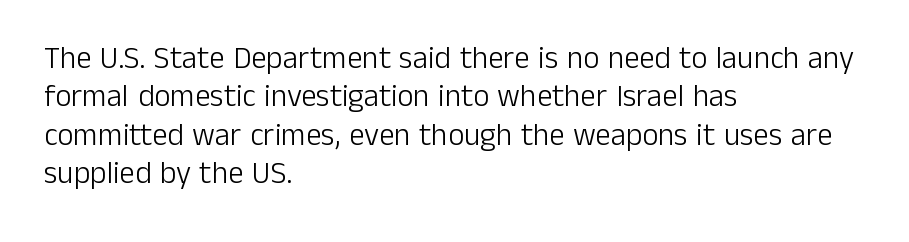
The image shows 31 px light sans-serif type, upright; set left-aligned, line spacing 1.24x, normal letter spacing, not underlined; low stroke contrast and a medium x-height.
